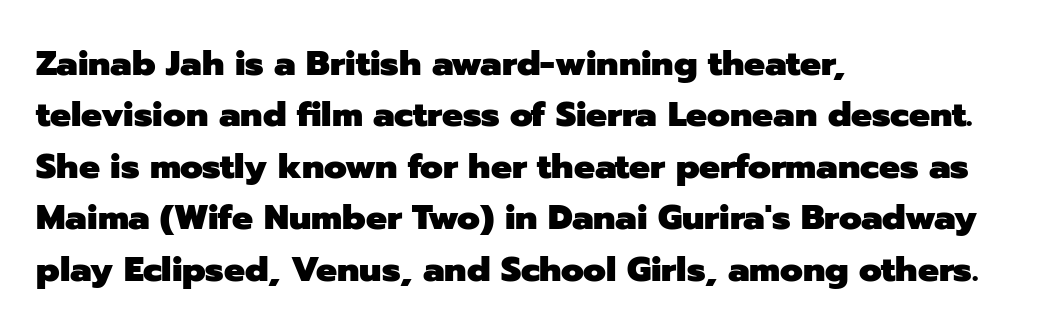
Q: Is the text bold? A: Yes.
Q: Is the text italic (slanted)? A: No, it is upright.
Q: Is the typeface a serif or a sans-serif typeface? A: Sans-serif.
Q: Is the text underlined? A: No.
Q: How is the paragraph aligned? A: Left-aligned.
Q: Is the spacing between letters normal or unusually wide? A: Normal.
Q: Is the spacing between lines tight, normal or loose? A: Normal.
Q: Width (condensed, normal, or wide)? A: Normal.
Q: Stroke contrast? A: Low.
Q: x-height? A: Medium.
Q: Monospaced? A: No.
